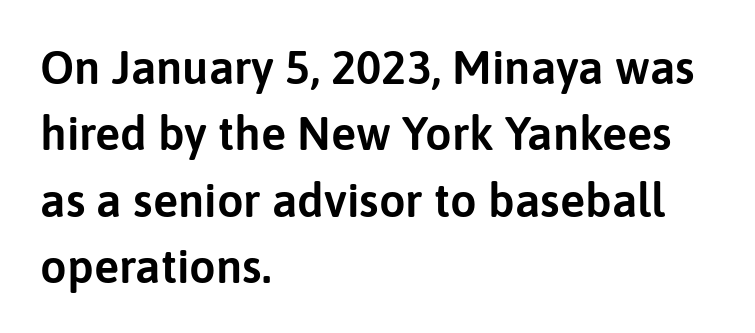
Words appear dense and cohesive because spacing is normal. The letters advance in unequal steps, a hallmark of proportional type. The vertical gap from one line to the next is medium. Serifs: no, the terminals of the letterforms are clean. It's the straight-up-and-down kind of type.
